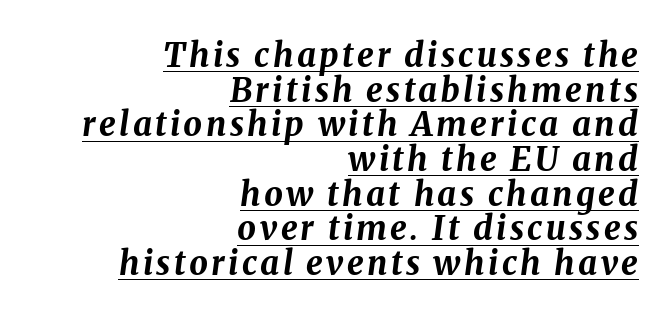
{"italic": "yes", "lean": "right", "slant_degrees": 8, "bold": "yes", "weight": "bold", "width": "normal", "stroke_contrast": "medium", "x_height": "medium", "monospaced": "no", "underline": "yes", "align": "right", "line_spacing": "tight", "line_spacing_ratio": 1.05, "glyph_px": 33}
